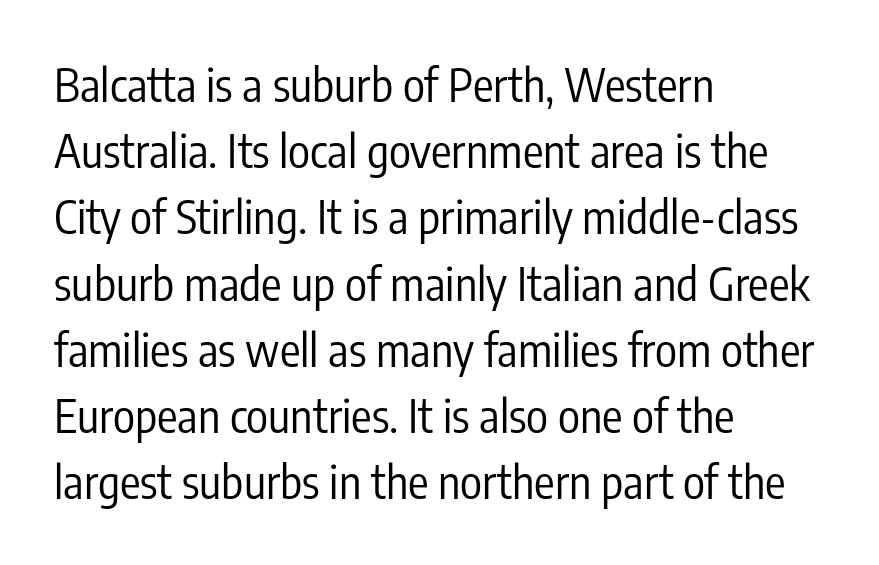
The font sits on the lighter half of the weight spectrum, regular included. Are there feet on the stems? There aren't — it's a sans. The gap between lines stays unmarked. Quick note: interline space is typical. Each line starts at the same left margin while the right side varies. Short note: letters normally spaced.
